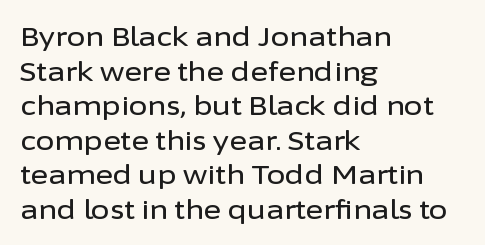
Q: Is the text italic (slanted)? A: No, it is upright.
Q: Is the text underlined? A: No.
Q: How is the paragraph aligned? A: Left-aligned.
Q: Is the spacing between letters normal or unusually wide? A: Normal.
Q: Is the spacing between lines tight, normal or loose? A: Normal.
